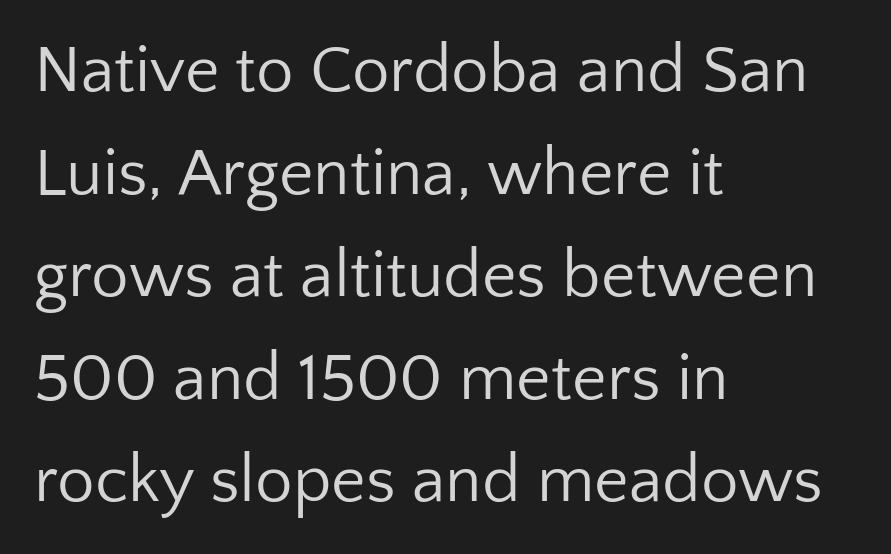
The text was rendered using a sans face with plain stroke endings. The cut favours lightness, reaching ordinary text weight at its darkest. This sample uses plain, unmodified letter spacing. Evenly set lines give the paragraph a standard silhouette.
